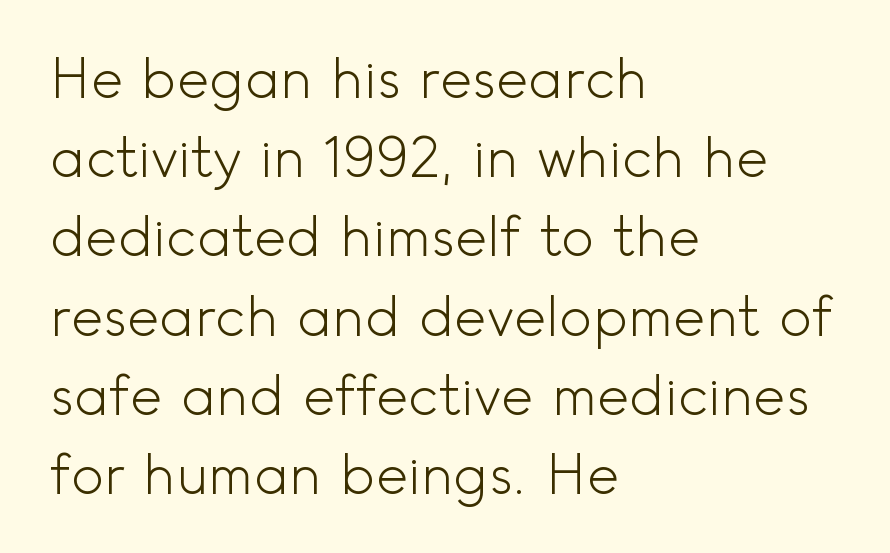
Q: Is the text bold? A: No.
Q: Is the text italic (slanted)? A: No, it is upright.
Q: Is the typeface a serif or a sans-serif typeface? A: Sans-serif.
Q: Is the text underlined? A: No.
Q: How is the paragraph aligned? A: Left-aligned.
Q: Is the spacing between letters normal or unusually wide? A: Normal.
Q: Is the spacing between lines tight, normal or loose? A: Normal.
Q: Width (condensed, normal, or wide)? A: Normal.
Q: x-height? A: Small.
Q: Monospaced? A: No.
